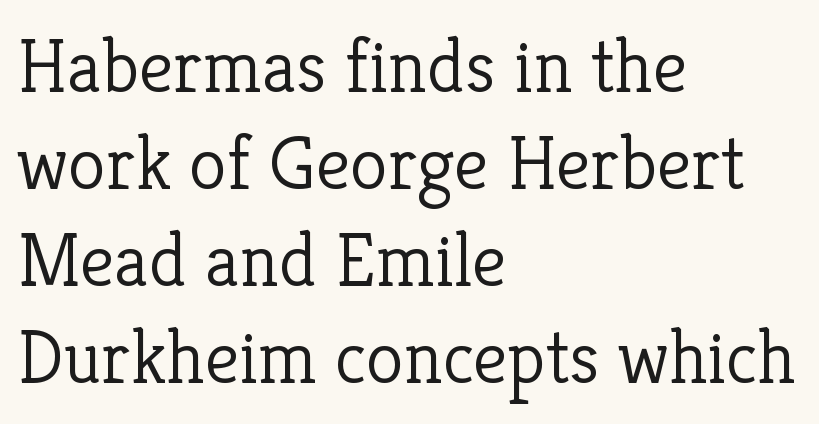
{"serif": "yes", "italic": "no", "bold": "no", "weight": "light", "width": "normal", "stroke_contrast": "low", "x_height": "medium", "monospaced": "no", "underline": "no", "align": "left", "line_spacing": "normal", "line_spacing_ratio": 1.26, "letter_spacing": "normal", "letter_spacing_em": 0.0, "glyph_px": 77}
